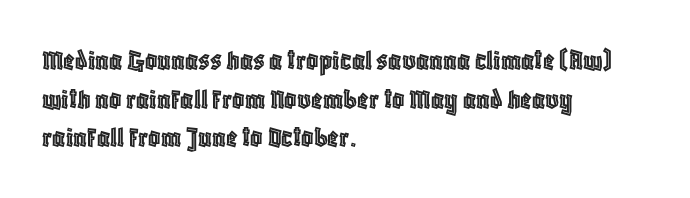
{"italic": "no", "width": "condensed", "x_height": "large", "monospaced": "no", "underline": "no", "align": "left", "line_spacing": "normal", "line_spacing_ratio": 1.29, "letter_spacing": "normal", "letter_spacing_em": 0.0, "glyph_px": 30}
